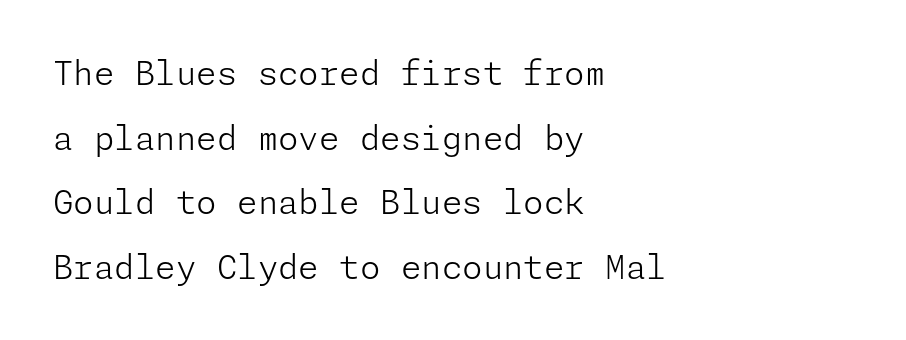
Only glyphs here, with clear space below each row. A great deal of white space separates one row of letters from the next. Font category for this specimen: sans-serif. Characters follow at the spacing the type designer built in. No extra ink here — the face is not bold.
